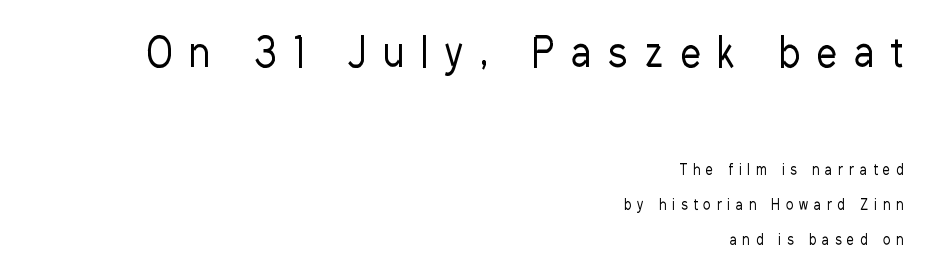
The image shows 40 px regular-weight, condensed sans-serif type, upright; set right-aligned, loose line spacing (2.5x), unusually wide letter spacing (+0.43 em), not underlined; the first (top) block is 2.86x larger; low stroke contrast and a medium x-height.
